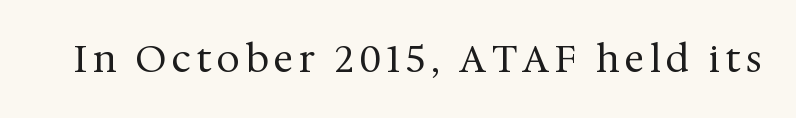
Q: Is the text bold? A: No.
Q: Is the text italic (slanted)? A: No, it is upright.
Q: Is the typeface a serif or a sans-serif typeface? A: Serif.
Q: Is the text underlined? A: No.
Q: Width (condensed, normal, or wide)? A: Normal.
Q: Stroke contrast? A: Medium.
Q: x-height? A: Medium.
Q: Monospaced? A: No.
